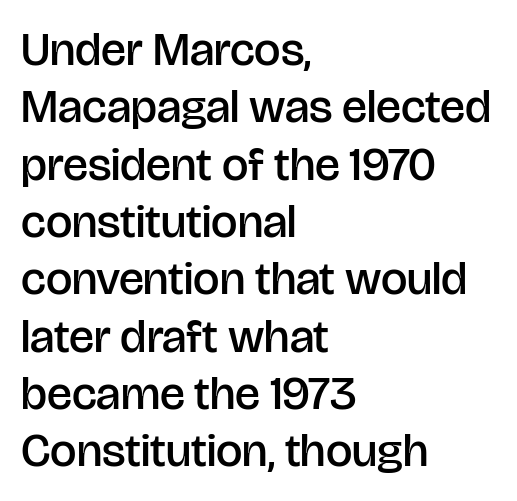
Q: Is the text bold? A: Semi-bold.
Q: Is the text italic (slanted)? A: No, it is upright.
Q: Is the typeface a serif or a sans-serif typeface? A: Sans-serif.
Q: Is the text underlined? A: No.
Q: How is the paragraph aligned? A: Left-aligned.
Q: Is the spacing between letters normal or unusually wide? A: Normal.
Q: Width (condensed, normal, or wide)? A: Normal.
Q: Stroke contrast? A: Low.
Q: x-height? A: Large.
Q: Monospaced? A: No.
